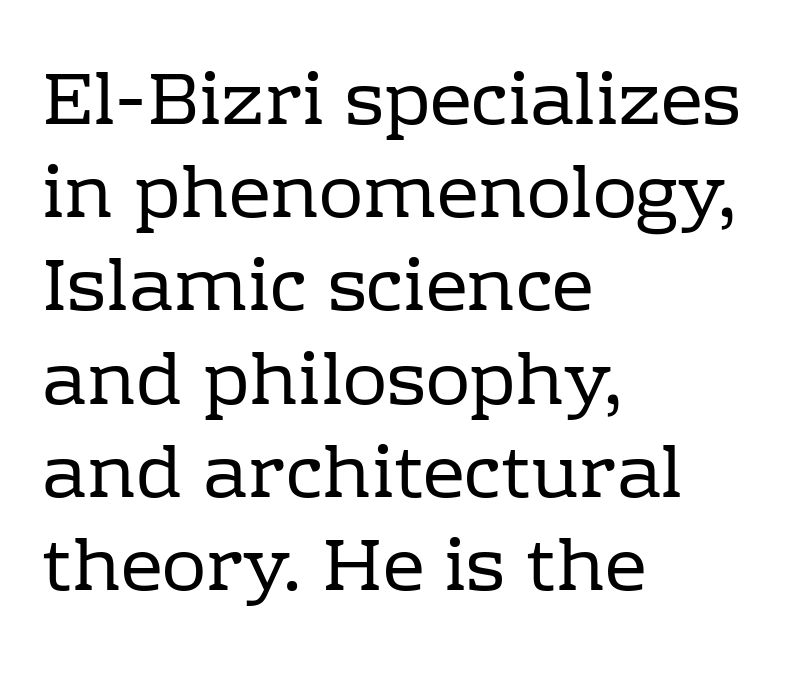
The ragged edge is on the right, which tells us the setting is flush left. Stroke thickness stays within the range of a standard reading face or lighter. Check under the words: just untouched page. Varying glyph widths throughout — classic text-font behaviour.
